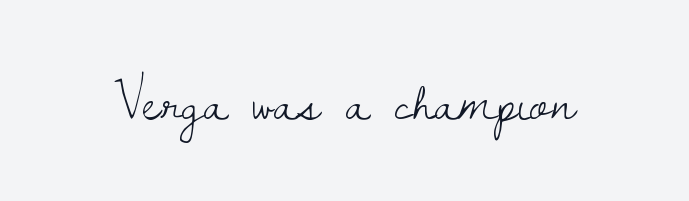
{"serif": "yes", "bold": "no", "weight": "light", "width": "normal", "stroke_contrast": "low", "x_height": "small", "monospaced": "no", "underline": "no", "letter_spacing": "normal", "letter_spacing_em": 0.0, "glyph_px": 57}
